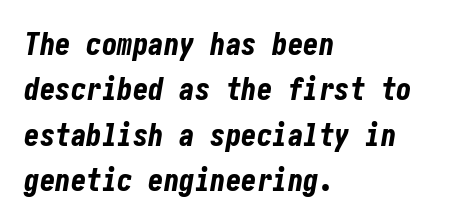
Q: Is the text bold? A: Yes.
Q: Is the text italic (slanted)? A: Yes, it leans right by about 10 degrees.
Q: Is the text underlined? A: No.
Q: How is the paragraph aligned? A: Left-aligned.
Q: Is the spacing between letters normal or unusually wide? A: Normal.
Q: Is the spacing between lines tight, normal or loose? A: Normal.
Q: Width (condensed, normal, or wide)? A: Condensed.
Q: Stroke contrast? A: Low.
Q: x-height? A: Medium.
